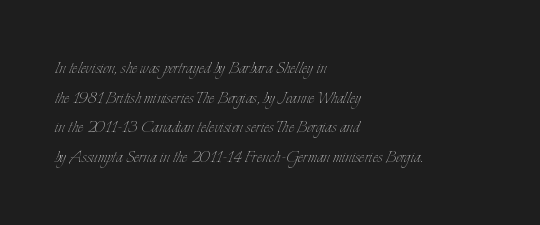
Q: Is the text bold? A: No.
Q: Is the text italic (slanted)? A: Yes.
Q: Is the text underlined? A: No.
Q: How is the paragraph aligned? A: Left-aligned.
Q: Is the spacing between letters normal or unusually wide? A: Normal.
Q: Is the spacing between lines tight, normal or loose? A: Normal.
